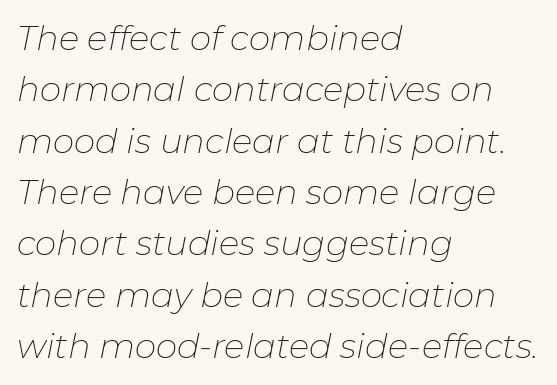
The image shows 34 px thin type, italic (leaning right); set left-aligned, normal line spacing (1.51x), normal letter spacing, not underlined; low stroke contrast and a medium x-height.
